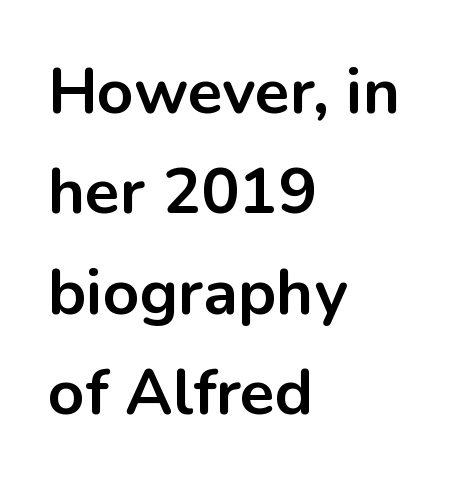
Q: Is the text bold? A: Yes.
Q: Is the text italic (slanted)? A: No, it is upright.
Q: Is the typeface a serif or a sans-serif typeface? A: Sans-serif.
Q: Is the text underlined? A: No.
Q: How is the paragraph aligned? A: Left-aligned.
Q: Is the spacing between letters normal or unusually wide? A: Normal.
Q: Is the spacing between lines tight, normal or loose? A: Normal.
Q: Width (condensed, normal, or wide)? A: Normal.
Q: Stroke contrast? A: Low.
Q: x-height? A: Medium.
Q: Monospaced? A: No.
